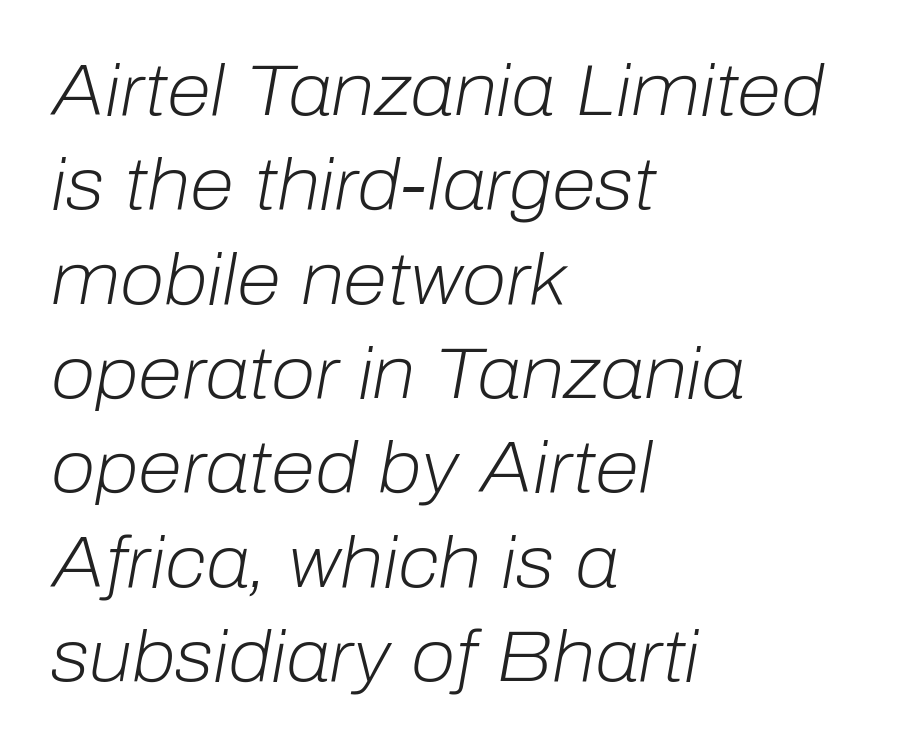
The face used here has a pronounced slope to its letters. Letter spacing: default. Here the designer chose a conventional face with non-uniform glyph widths. No chunkiness to these letters — they're not bold. The ragged edge is on the right, which tells us the setting is flush left. Any mark beneath the type? The region is blank.
